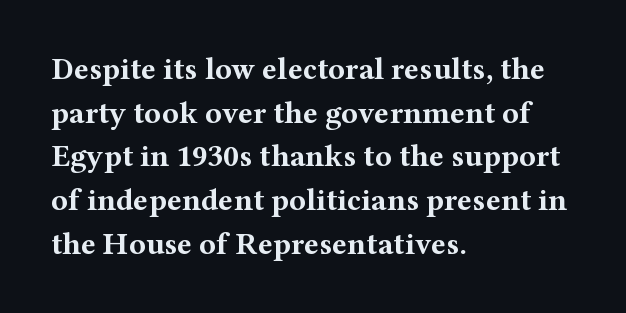
{"serif": "yes", "italic": "no", "bold": "yes", "weight": "bold", "width": "wide", "stroke_contrast": "medium", "x_height": "medium", "monospaced": "no", "underline": "no", "align": "left", "line_spacing": "normal", "line_spacing_ratio": 1.41, "letter_spacing": "normal", "letter_spacing_em": 0.0, "glyph_px": 31}
